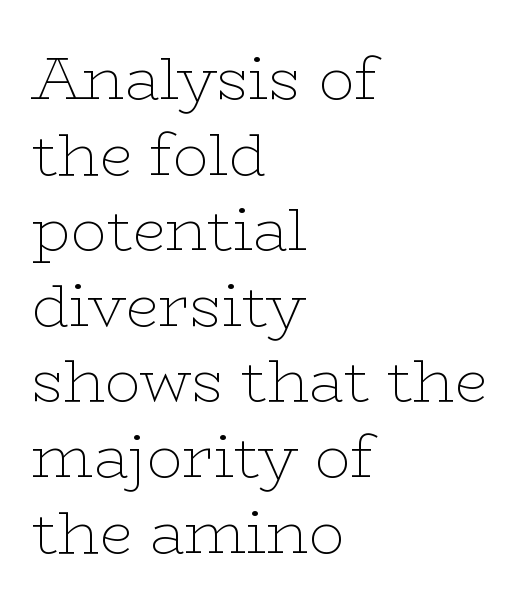
If you drew a ruler down the left edge, every line would touch it. The weight would be labelled regular, book, light, or lighter still. A typesetter would mark this as roman, not italic. The specimen omits any rule beneath the text block's lines.
